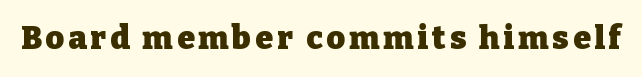
{"serif": "yes", "italic": "no", "bold": "yes", "weight": "heavy", "width": "normal", "stroke_contrast": "low", "x_height": "medium", "monospaced": "no", "underline": "no", "glyph_px": 32}
